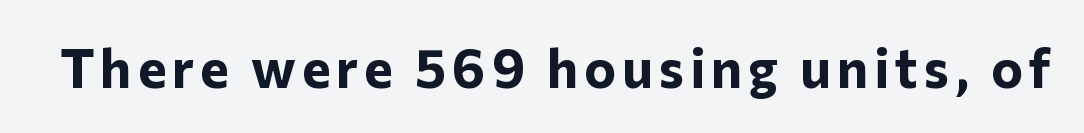
Q: Is the text bold? A: Yes.
Q: Is the text italic (slanted)? A: No, it is upright.
Q: Is the typeface a serif or a sans-serif typeface? A: Sans-serif.
Q: Is the text underlined? A: No.
Q: Width (condensed, normal, or wide)? A: Normal.
Q: Stroke contrast? A: Low.
Q: x-height? A: Medium.
Q: Monospaced? A: No.
